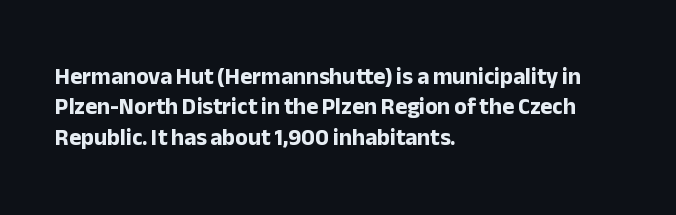
The image shows 23 px bold type, upright; set left-aligned, normal line spacing (1.32x), normal letter spacing, not underlined.
